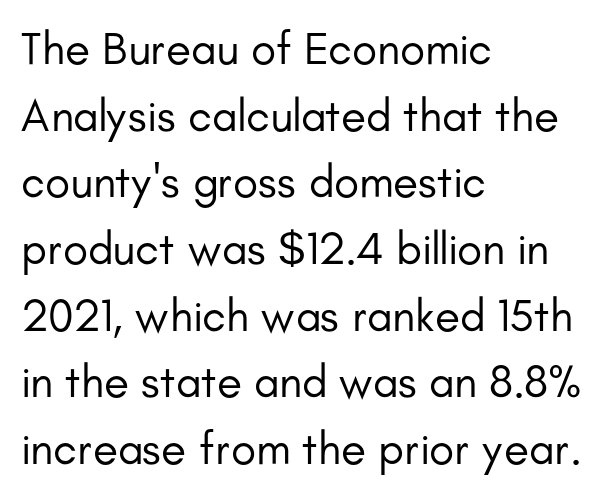
The image shows 46 px regular-weight sans-serif type, upright; set left-aligned, normal line spacing (1.45x), normal letter spacing, not underlined; low stroke contrast and a small x-height.
